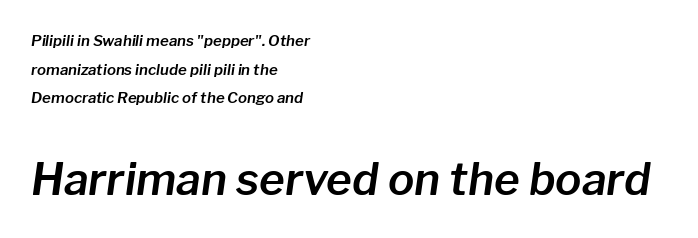
The image shows 44 px text type, italic (leaning right); set left-aligned, loose line spacing (1.91x), normal letter spacing, not underlined; the second (bottom) block is 2.93x larger; low stroke contrast and a medium x-height.
